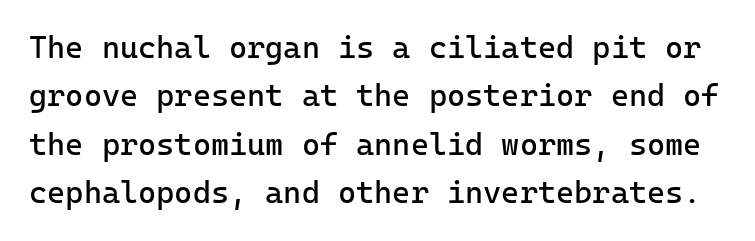
Q: Is the text bold? A: No.
Q: Is the text italic (slanted)? A: No, it is upright.
Q: Is the typeface a serif or a sans-serif typeface? A: Sans-serif.
Q: Is the text underlined? A: No.
Q: Is the spacing between letters normal or unusually wide? A: Normal.
Q: Is the spacing between lines tight, normal or loose? A: Normal.
Q: Width (condensed, normal, or wide)? A: Normal.
Q: Stroke contrast? A: Low.
Q: x-height? A: Medium.
